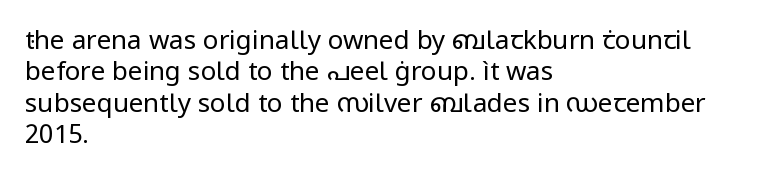
What stands out about the letter spacing? Nothing — it is the standard amount. The rendering anchors every line to the left-hand side. A light-to-regular cut is what we see here. Ordinary non-slanted type is in use.
